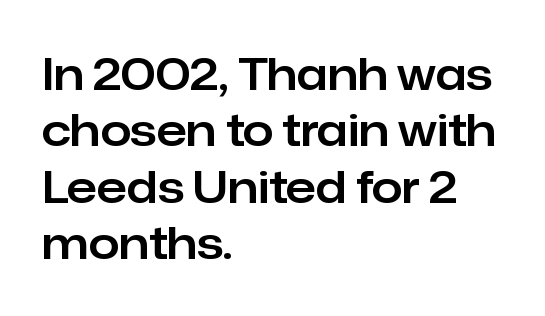
Descenders hang freely into open space. The designer left line spacing at the default. Looks like regular typesetting: each glyph gets only the width it needs. Typographically, this falls in the sans-serif category. If you drew a line through each stem, it would be perfectly vertical. The setting favours the left margin, as ordinary paragraphs usually do.
